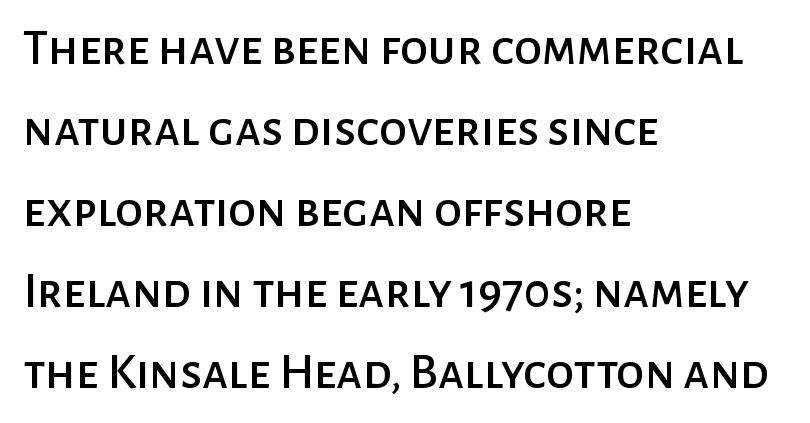
Check under the words: just untouched page. If you drew a ruler down the left edge, every line would touch it. Quick note: not italic, upright. The face used here is proportionally spaced, like ordinary book or web type. A typesetter would call this zero additional tracking. Vertical spacing — default.
